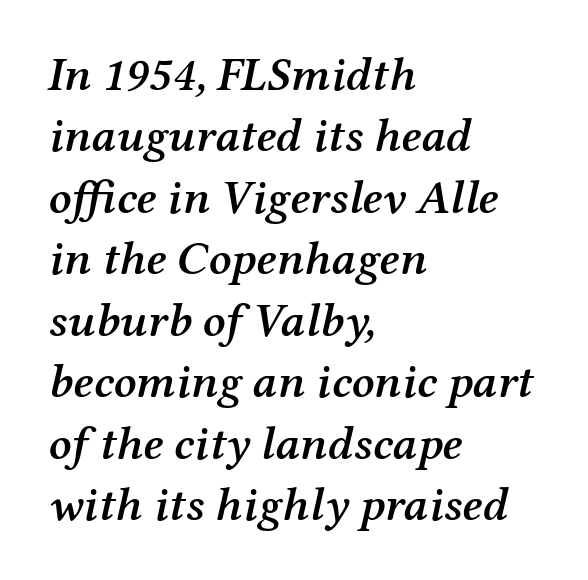
Q: Is the text bold? A: Semi-bold.
Q: Is the text italic (slanted)? A: Yes, it leans right by about 12 degrees.
Q: Is the typeface a serif or a sans-serif typeface? A: Serif.
Q: Is the text underlined? A: No.
Q: How is the paragraph aligned? A: Left-aligned.
Q: Is the spacing between letters normal or unusually wide? A: Normal.
Q: Is the spacing between lines tight, normal or loose? A: Normal.
Q: Width (condensed, normal, or wide)? A: Normal.
Q: Stroke contrast? A: Medium.
Q: x-height? A: Medium.
Q: Monospaced? A: No.
